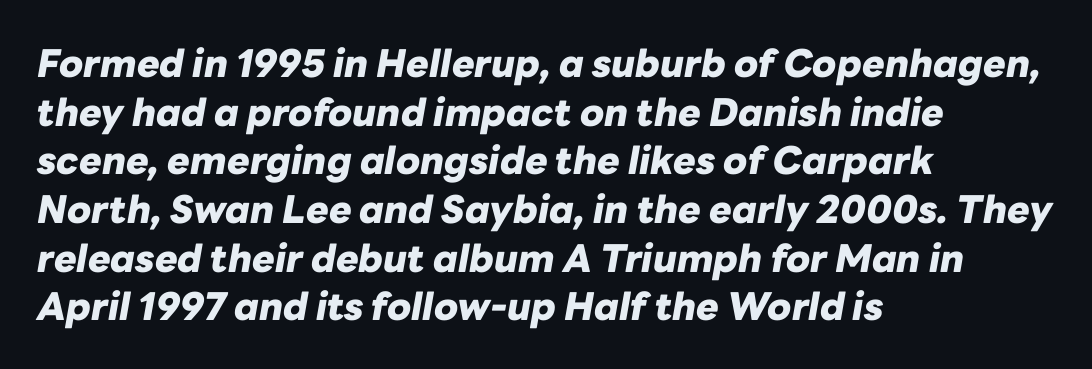
{"italic": "yes", "lean": "right", "slant_degrees": 10, "bold": "yes", "weight": "heavy", "width": "normal", "stroke_contrast": "low", "x_height": "medium", "monospaced": "no", "underline": "no", "align": "left", "line_spacing": "normal", "line_spacing_ratio": 1.28, "letter_spacing": "normal", "letter_spacing_em": 0.0, "glyph_px": 38}
